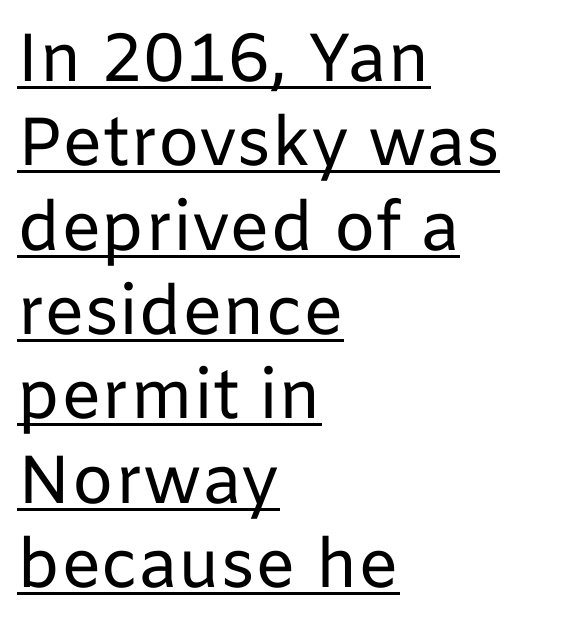
{"serif": "no", "italic": "no", "bold": "no", "weight": "regular", "width": "normal", "stroke_contrast": "low", "x_height": "medium", "monospaced": "no", "underline": "yes", "align": "left", "line_spacing_ratio": 1.24, "letter_spacing": "normal", "letter_spacing_em": 0.0, "glyph_px": 68}
